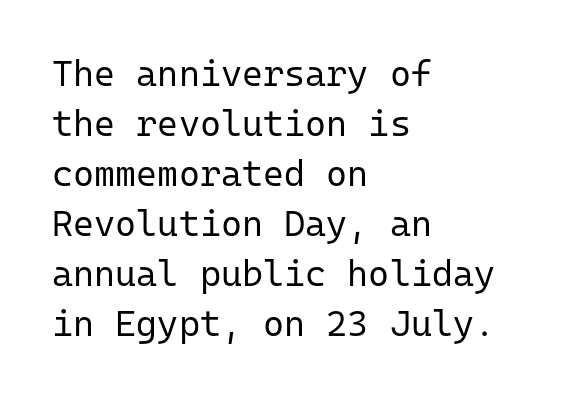
The image shows 36 px regular-weight sans-serif type, upright, monospaced; set left-aligned, normal line spacing (1.39x), normal letter spacing, not underlined; low stroke contrast and a medium x-height.
